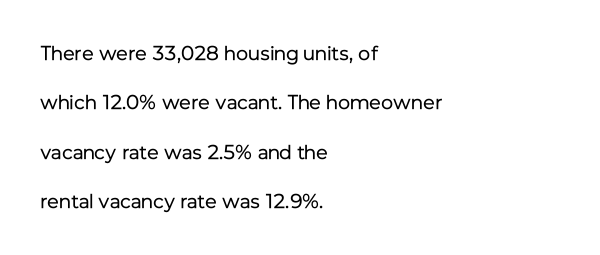
Is the block centered? No — it sits flush against the left margin. Vertically, the passage feels expansive, rows floating well apart. Beneath every word, the page is bare. The characters are drawn with everyday or finer stroke widths.
